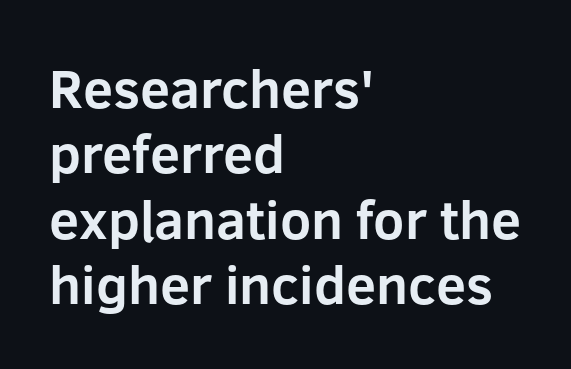
{"serif": "no", "italic": "no", "bold": "yes", "weight": "bold", "width": "normal", "stroke_contrast": "low", "x_height": "medium", "monospaced": "no", "underline": "no", "align": "left", "line_spacing_ratio": 1.21, "letter_spacing": "normal", "letter_spacing_em": 0.0, "glyph_px": 54}
